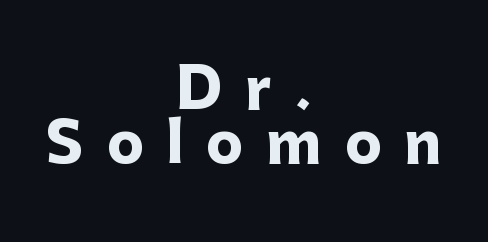
The image shows 56 px heavy sans-serif type, upright; set centered, tight line spacing (0.96x), unusually wide letter spacing (+0.4 em), not underlined; low stroke contrast and a medium x-height.
